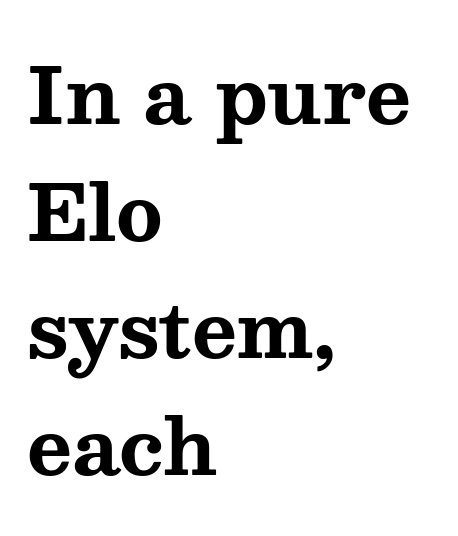
Only glyphs here, with clear space below each row. Proportional: the letters do not fall into vertical columns. Heft: maximum for text — a bold. Successive baselines arrive at the customary interval. The passage shown is typeset with a serif family.
